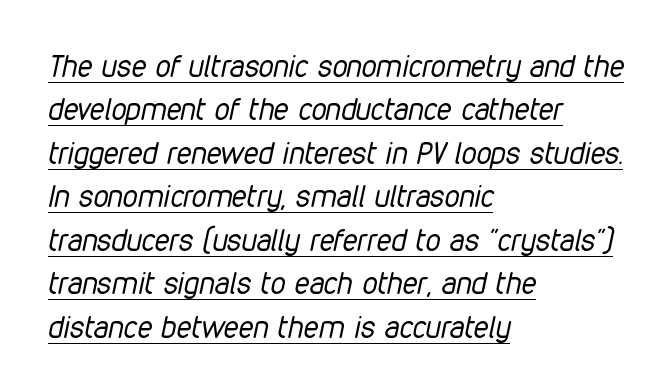
The image shows 30 px regular-weight, condensed type, italic (leaning right); set left-aligned, normal line spacing (1.45x), normal letter spacing, underlined; low stroke contrast and a medium x-height.
